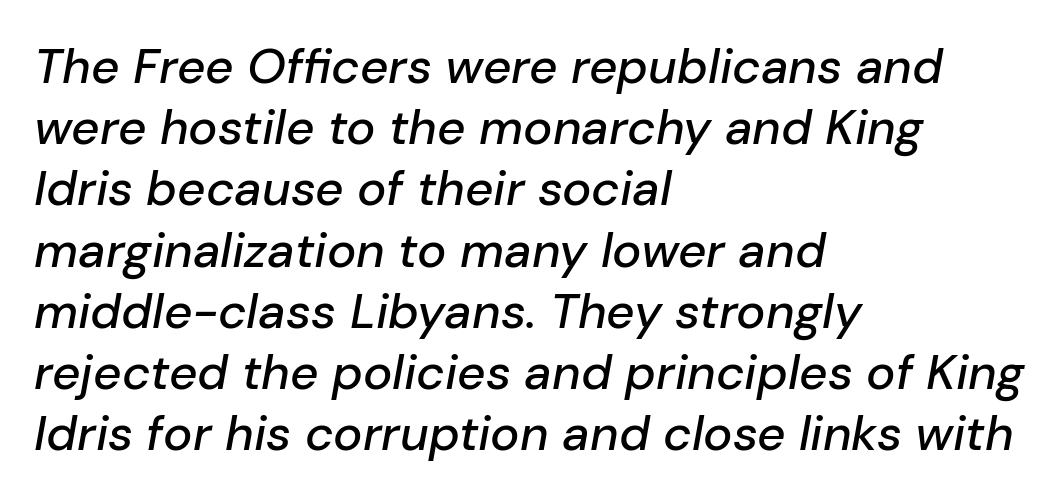
{"italic": "yes", "lean": "right", "slant_degrees": 10, "width": "normal", "stroke_contrast": "low", "x_height": "medium", "monospaced": "no", "underline": "no", "align": "left", "line_spacing": "normal", "line_spacing_ratio": 1.25, "letter_spacing": "normal", "letter_spacing_em": 0.0, "glyph_px": 49}
